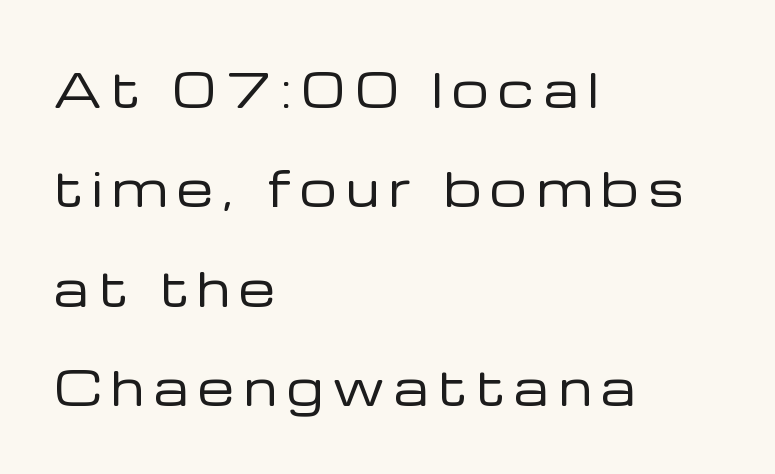
Q: Is the text bold? A: No.
Q: Is the text italic (slanted)? A: No, it is upright.
Q: Is the typeface a serif or a sans-serif typeface? A: Sans-serif.
Q: Is the text underlined? A: No.
Q: How is the paragraph aligned? A: Left-aligned.
Q: Is the spacing between letters normal or unusually wide? A: Unusually wide.
Q: Is the spacing between lines tight, normal or loose? A: Loose.
Q: Width (condensed, normal, or wide)? A: Normal.
Q: Stroke contrast? A: Low.
Q: x-height? A: Medium.
Q: Monospaced? A: No.
